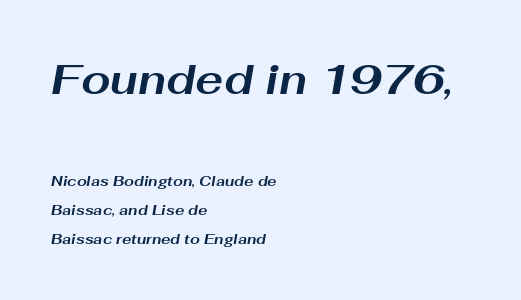
{"italic": "yes", "lean": "right", "slant_degrees": 10, "bold": "yes", "weight": "bold", "width": "wide", "stroke_contrast": "medium", "x_height": "medium", "monospaced": "no", "underline": "no", "align": "left", "line_spacing": "loose", "line_spacing_ratio": 2.06, "letter_spacing": "normal", "letter_spacing_em": 0.0, "larger_block": "first", "size_ratio": 3.0, "glyph_px": 42}
